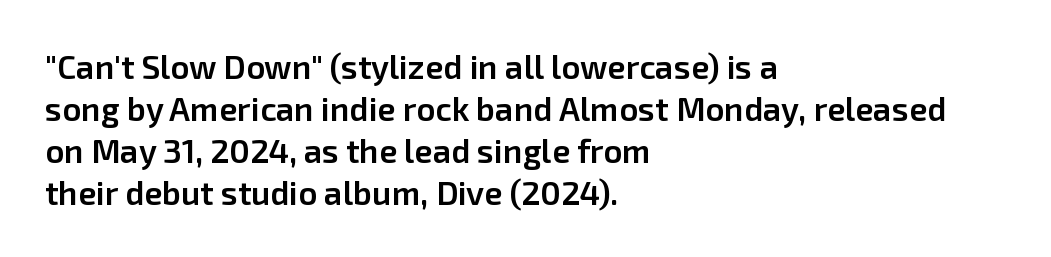
The image shows 33 px semibold sans-serif type, upright; set left-aligned, normal line spacing (1.27x), normal letter spacing, not underlined; low stroke contrast and a medium x-height.
